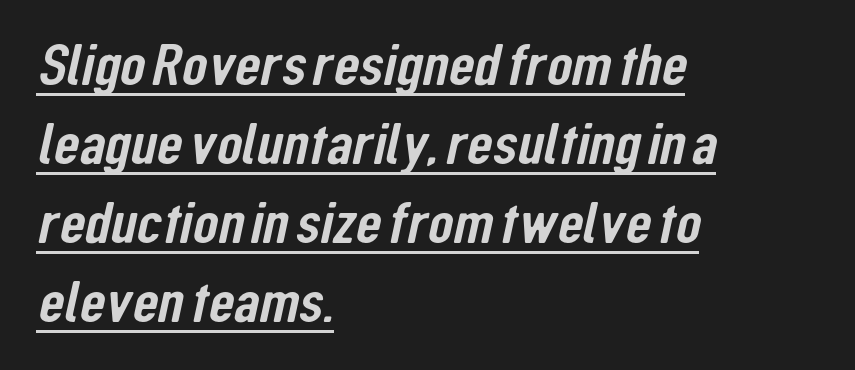
{"serif": "no", "width": "condensed", "stroke_contrast": "low", "x_height": "medium", "monospaced": "no", "underline": "yes", "align": "left", "line_spacing": "normal", "line_spacing_ratio": 1.34, "letter_spacing": "normal", "letter_spacing_em": 0.0, "glyph_px": 59}
